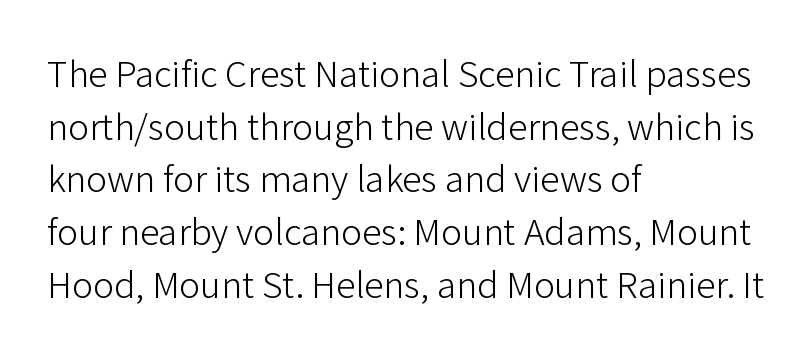
The image shows 39 px light sans-serif type, upright; set left-aligned, normal line spacing (1.35x), normal letter spacing, not underlined; low stroke contrast and a medium x-height.
